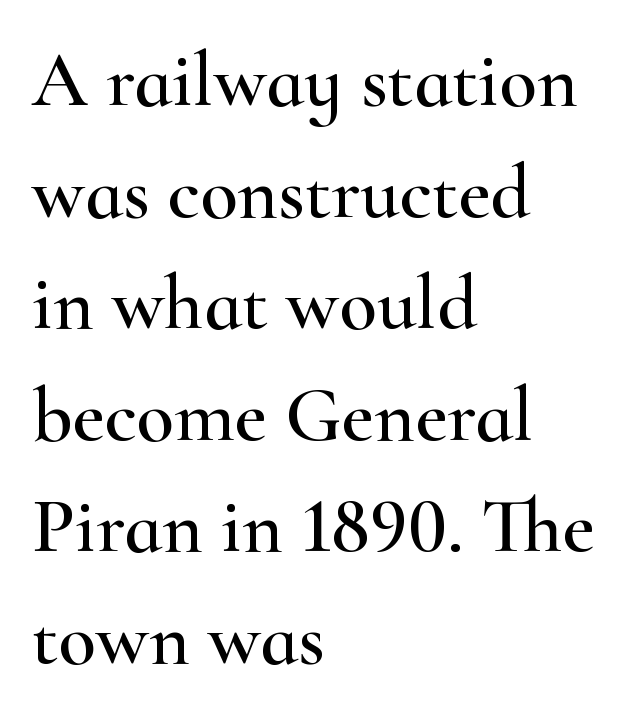
The image shows 78 px wide serif type, upright; set left-aligned, normal line spacing (1.43x), normal letter spacing, not underlined; high stroke contrast and a small x-height.
